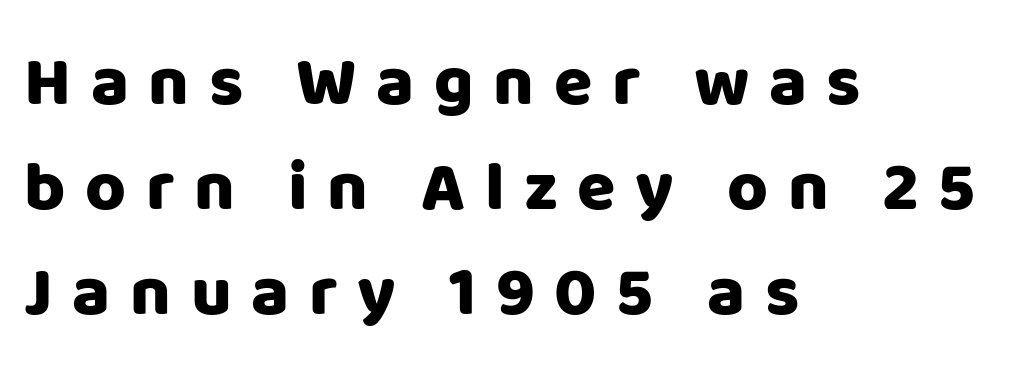
The image shows 70 px sans-serif type, upright; set left-aligned, normal line spacing (1.5x), unusually wide letter spacing (+0.28 em), not underlined; low stroke contrast and a large x-height.
